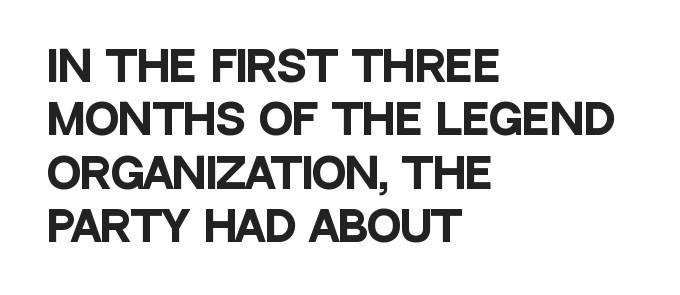
Q: Is the text bold? A: Yes.
Q: Is the text italic (slanted)? A: No, it is upright.
Q: Is the typeface a serif or a sans-serif typeface? A: Sans-serif.
Q: Is the text underlined? A: No.
Q: How is the paragraph aligned? A: Left-aligned.
Q: Is the spacing between letters normal or unusually wide? A: Normal.
Q: Is the spacing between lines tight, normal or loose? A: Normal.
Q: Width (condensed, normal, or wide)? A: Condensed.
Q: Stroke contrast? A: Low.
Q: x-height? A: Large.
Q: Monospaced? A: No.
